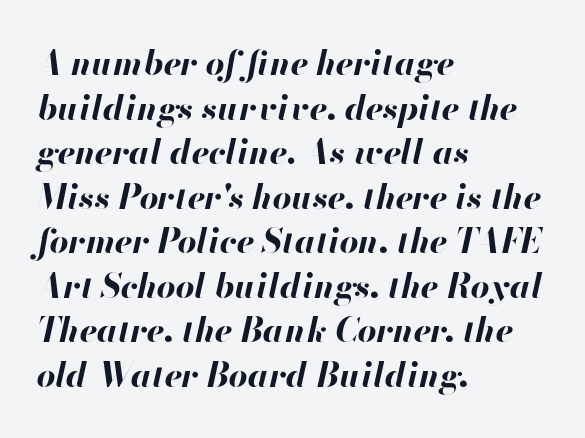
{"italic": "yes", "lean": "right", "slant_degrees": 13, "bold": "yes", "weight": "bold", "width": "normal", "stroke_contrast": "high", "x_height": "small", "monospaced": "no", "underline": "no", "align": "left", "line_spacing": "normal", "line_spacing_ratio": 1.35, "letter_spacing": "normal", "letter_spacing_em": 0.0, "glyph_px": 33}
